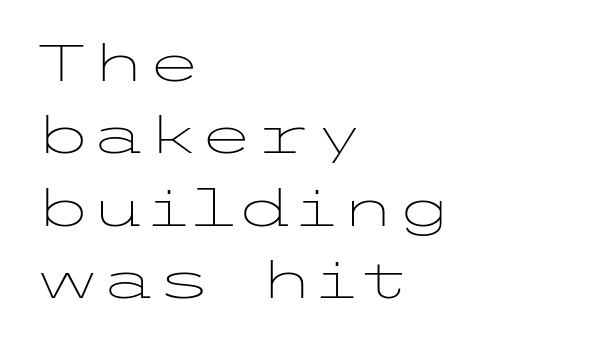
The image shows 51 px light, wide sans-serif type, upright; set left-aligned, normal line spacing (1.42x), normal letter spacing, not underlined; low stroke contrast and a medium x-height.
